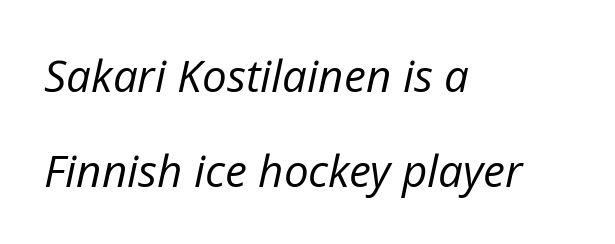
Reading down the column, the eye jumps a long way to each next line. This sample uses an oblique cut, with every glyph tilted off the vertical. This sample is left-justified, so line endings fall wherever the words run out. These lines are rendered in a variable-pitch font. Beneath every word, the page is bare.
